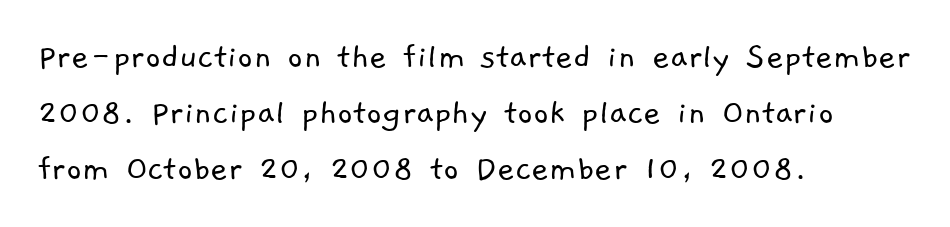
The image shows 38 px light sans-serif type; set left-aligned, normal line spacing (1.47x), normal letter spacing, not underlined; low stroke contrast and a medium x-height.
